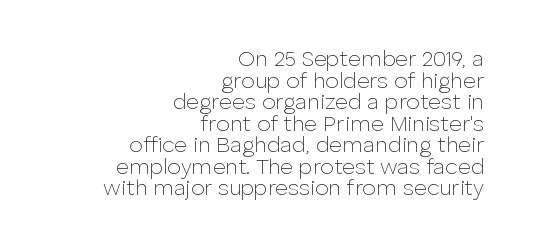
The typesetter chose a ragged-left arrangement here. Heft: none added — not bold. Characters remain perfectly vertical along every line. The space beneath each line is pristine and unruled. You could call the tracking neutral — neither tight nor loose. Reading down the column, the eye jumps only a short way to each next line.
